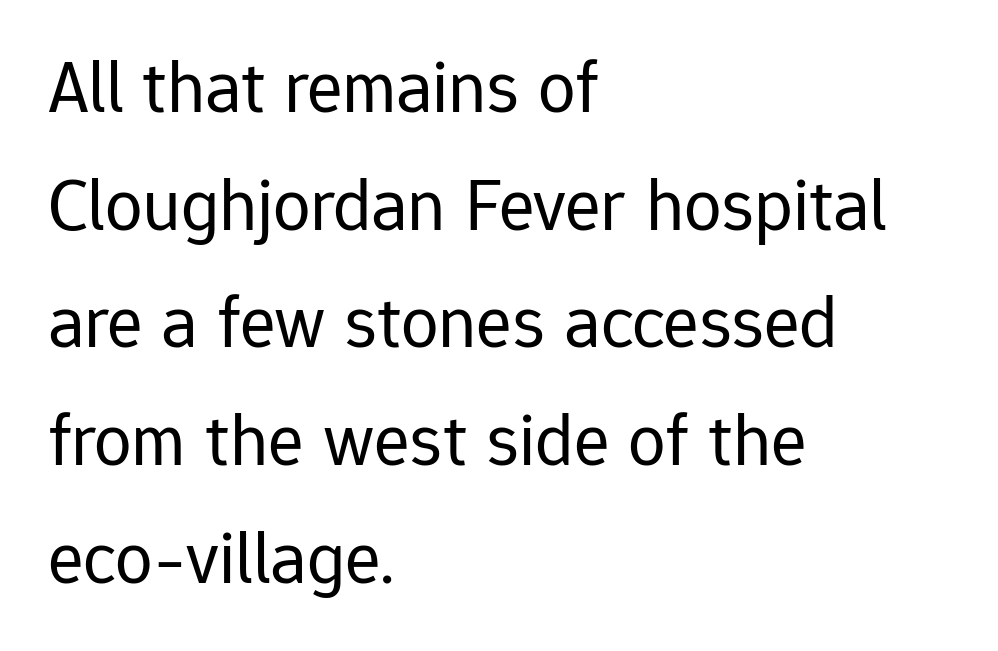
The image shows 75 px regular-weight sans-serif type, upright; set left-aligned, normal line spacing (1.57x), normal letter spacing, not underlined; low stroke contrast and a medium x-height.
